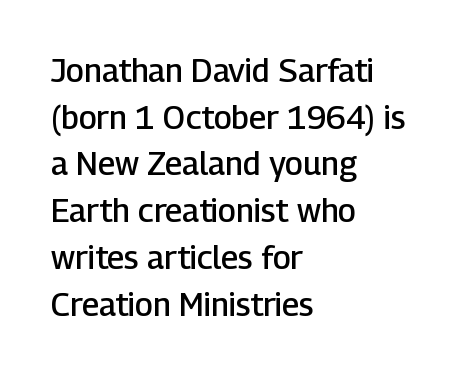
The image shows 32 px semibold sans-serif type, upright; set left-aligned, normal line spacing (1.46x), normal letter spacing, not underlined; low stroke contrast and a medium x-height.
